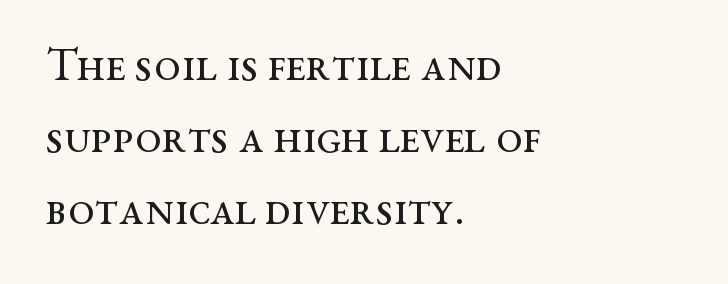
The image shows 47 px regular-weight, wide serif type, upright; set left-aligned, normal line spacing (1.53x), normal letter spacing, not underlined; medium stroke contrast and a medium x-height.
